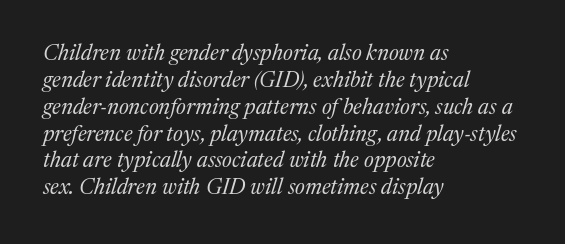
The image shows 22 px text type, italic (leaning right); set left-aligned, line spacing 1.22x, normal letter spacing, not underlined.
